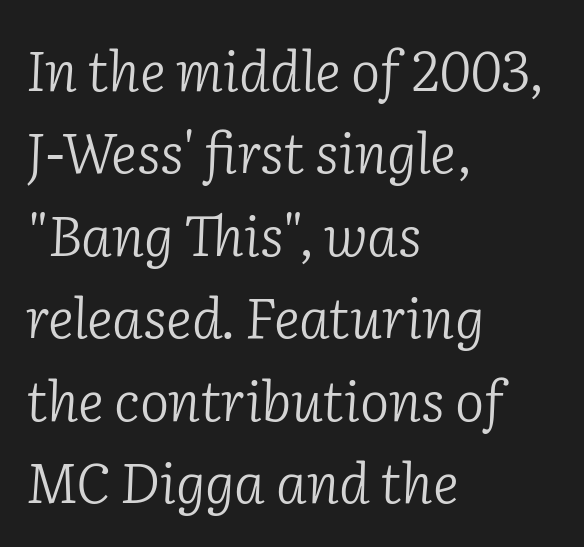
The rendering shows small feet on the letterforms — a serif design. Regular leading. The rendering anchors every line to the left-hand side. The letters advance in unequal steps, a hallmark of proportional type.
